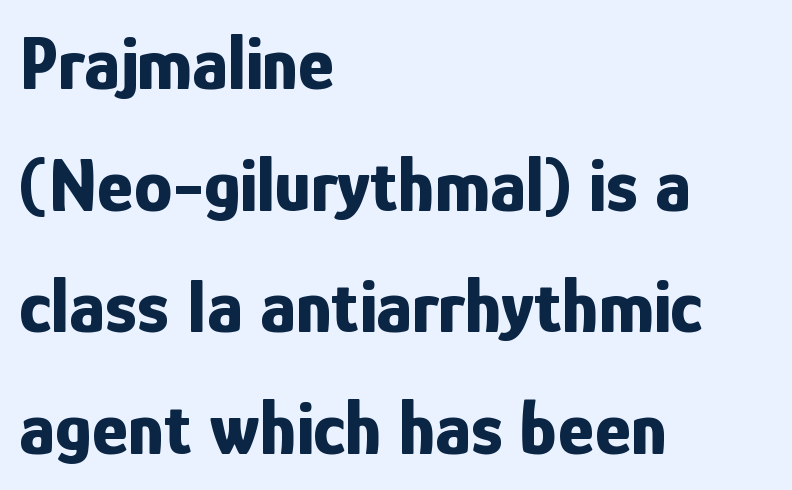
The image shows 77 px bold, condensed sans-serif type, upright; set left-aligned, normal line spacing (1.58x), normal letter spacing, not underlined; low stroke contrast and a medium x-height.
